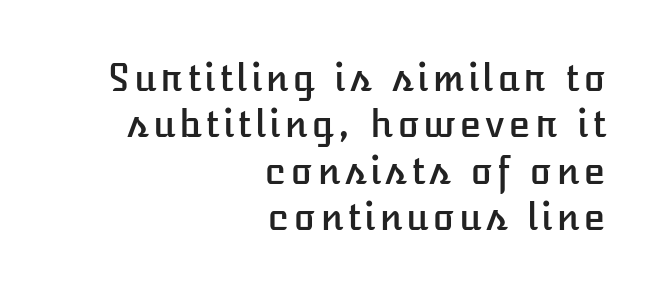
Q: Is the text italic (slanted)? A: No, it is upright.
Q: Is the text underlined? A: No.
Q: How is the paragraph aligned? A: Right-aligned.
Q: Is the spacing between lines tight, normal or loose? A: Normal.
Q: Width (condensed, normal, or wide)? A: Normal.
Q: Stroke contrast? A: Low.
Q: x-height? A: Medium.
Q: Monospaced? A: No.
